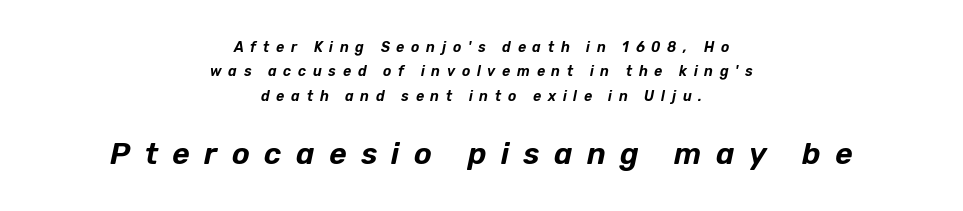
Q: Is the text italic (slanted)? A: Yes, it leans right by about 12 degrees.
Q: Is the text underlined? A: No.
Q: How is the paragraph aligned? A: Centered.
Q: Is the spacing between letters normal or unusually wide? A: Unusually wide.
Q: Which block of text is set in a larger size, the first (top) or the second (bottom)? A: The second (bottom) one.
Q: Width (condensed, normal, or wide)? A: Normal.
Q: Stroke contrast? A: Low.
Q: x-height? A: Medium.
Q: Monospaced? A: No.
